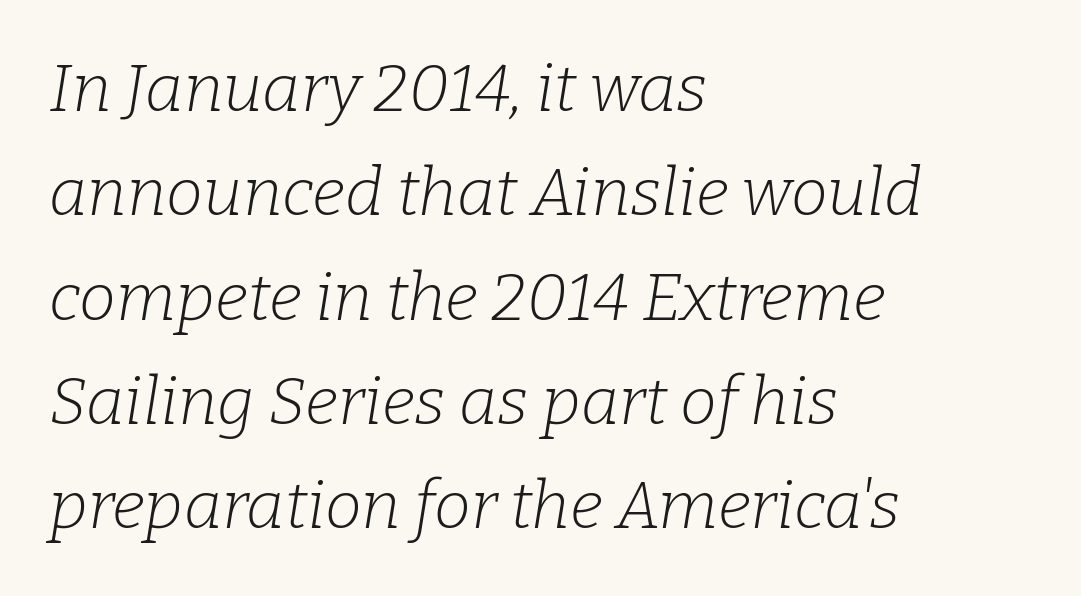
{"serif": "yes", "italic": "yes", "lean": "right", "slant_degrees": 9, "bold": "no", "weight": "light", "width": "normal", "stroke_contrast": "low", "x_height": "medium", "monospaced": "no", "underline": "no", "align": "left", "line_spacing": "normal", "line_spacing_ratio": 1.58, "letter_spacing": "normal", "letter_spacing_em": 0.0, "glyph_px": 66}
